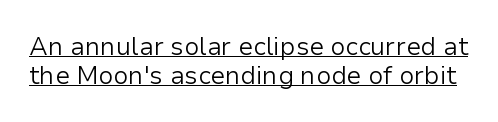
{"italic": "no", "bold": "no", "underline": "yes", "line_spacing": "tight", "line_spacing_ratio": 1.15, "letter_spacing": "normal", "letter_spacing_em": 0.0, "glyph_px": 25}
